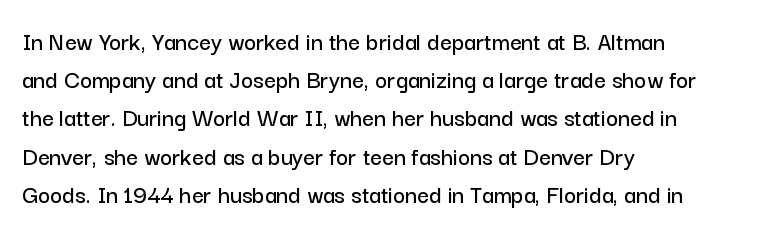
Q: Is the text italic (slanted)? A: No, it is upright.
Q: Is the text underlined? A: No.
Q: How is the paragraph aligned? A: Left-aligned.
Q: Is the spacing between letters normal or unusually wide? A: Normal.
Q: Is the spacing between lines tight, normal or loose? A: Normal.
